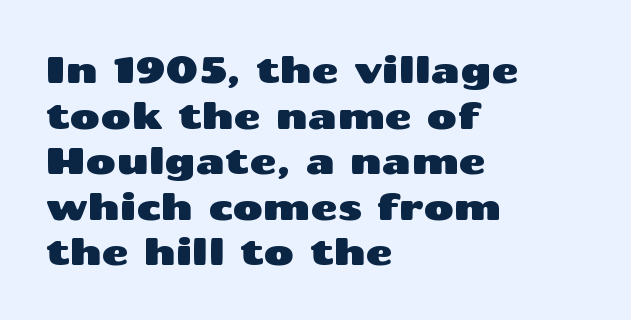
Q: Is the text italic (slanted)? A: No, it is upright.
Q: Is the typeface a serif or a sans-serif typeface? A: Sans-serif.
Q: Is the text underlined? A: No.
Q: How is the paragraph aligned? A: Left-aligned.
Q: Is the spacing between letters normal or unusually wide? A: Normal.
Q: Width (condensed, normal, or wide)? A: Wide.
Q: Stroke contrast? A: Medium.
Q: x-height? A: Medium.
Q: Monospaced? A: No.
